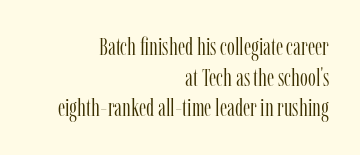
{"italic": "no", "bold": "no", "underline": "no", "align": "right", "line_spacing_ratio": 1.23, "letter_spacing": "normal", "letter_spacing_em": 0.0, "glyph_px": 25}
